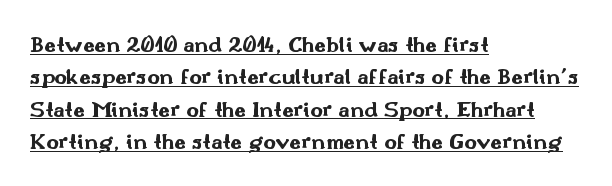
Q: Is the text bold? A: Yes.
Q: Is the text italic (slanted)? A: No, it is upright.
Q: Is the text underlined? A: Yes.
Q: How is the paragraph aligned? A: Left-aligned.
Q: Is the spacing between letters normal or unusually wide? A: Normal.
Q: Is the spacing between lines tight, normal or loose? A: Normal.
